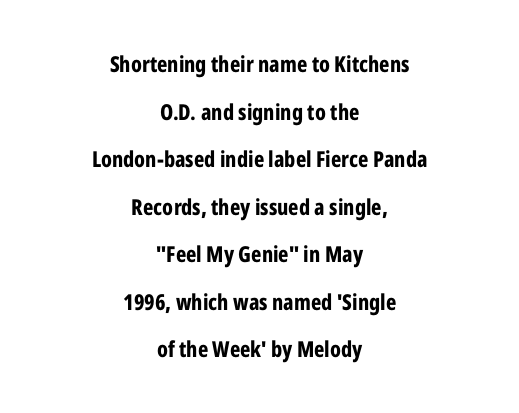
{"italic": "no", "bold": "yes", "underline": "no", "align": "center", "line_spacing": "loose", "line_spacing_ratio": 2.16, "letter_spacing": "normal", "letter_spacing_em": 0.0, "glyph_px": 22}
